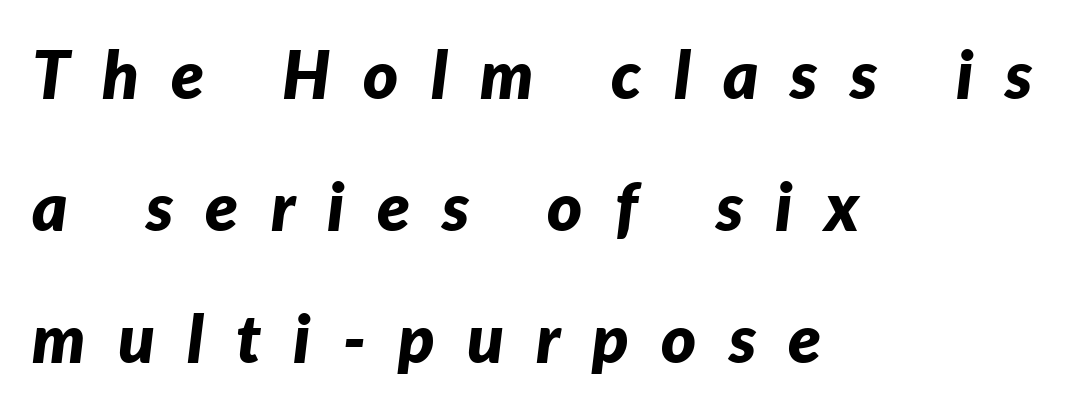
The image shows 67 px bold type, italic (leaning right); set left-aligned, loose line spacing (1.97x), unusually wide letter spacing (+0.48 em), not underlined; low stroke contrast and a medium x-height.
